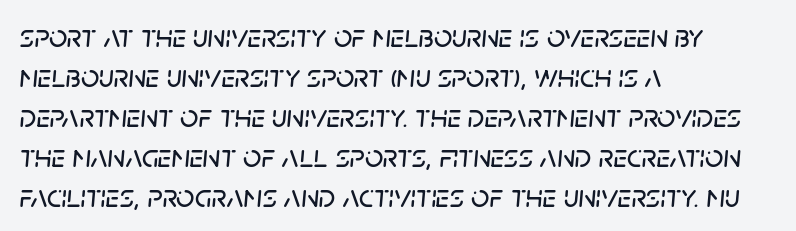
Regarding leading, the lines here are spaced in the standard way. All the whitespace from short lines collects on the right. A clean baseline with only descenders dipping below it. The type is set solid horizontally, with unmodified tracking. Spacing verdict: proportional, widths tailored to each character. This sample uses an oblique cut, with every glyph tilted off the vertical.
